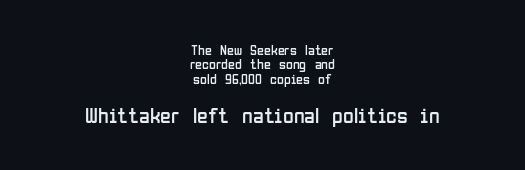
The image shows 22 px text type, upright; set centered, tight line spacing (1.02x), normal letter spacing, not underlined; the second (bottom) block is 1.57x larger.
